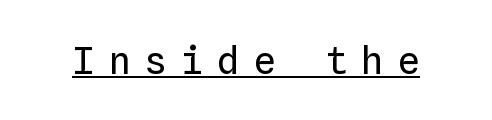
The image shows 38 px regular-weight type, upright, monospaced; set unusually wide letter spacing (+0.35 em), underlined; low stroke contrast and a medium x-height.
